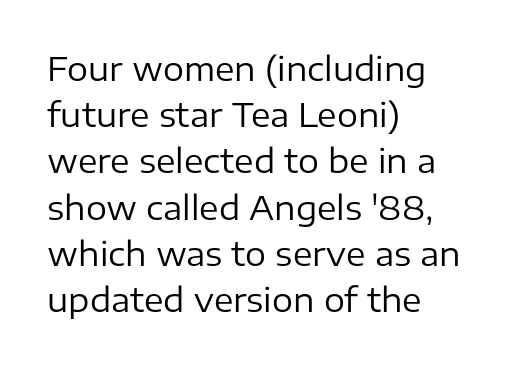
The image shows 33 px regular-weight sans-serif type, upright; set left-aligned, normal line spacing (1.4x), normal letter spacing, not underlined; low stroke contrast and a medium x-height.
